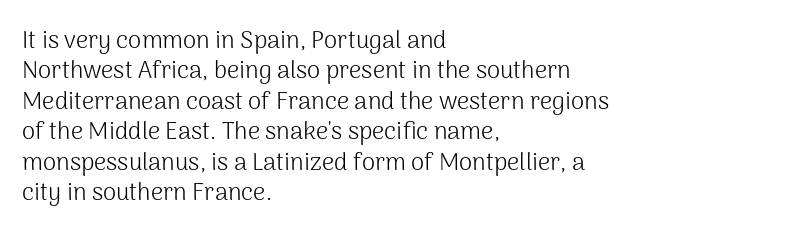
{"italic": "no", "bold": "no", "underline": "no", "align": "left", "line_spacing": "normal", "line_spacing_ratio": 1.27, "letter_spacing": "normal", "letter_spacing_em": 0.0, "glyph_px": 24}
